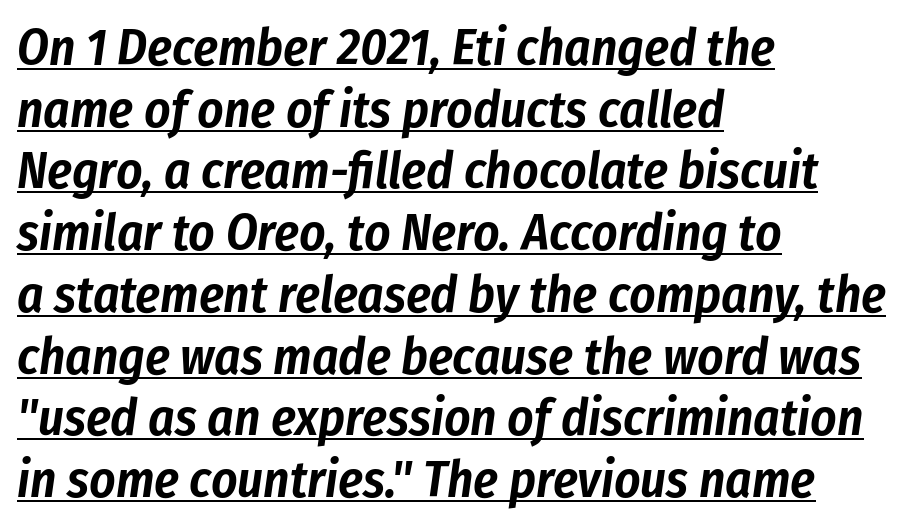
The image shows 51 px condensed type, italic (leaning right); set left-aligned, line spacing 1.21x, normal letter spacing, underlined; low stroke contrast and a medium x-height.
